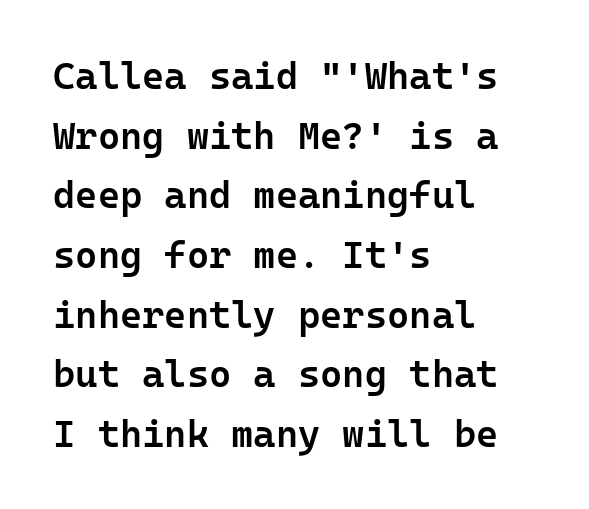
Q: Is the text bold? A: Semi-bold.
Q: Is the text italic (slanted)? A: No, it is upright.
Q: Is the typeface a serif or a sans-serif typeface? A: Sans-serif.
Q: Is the text underlined? A: No.
Q: How is the paragraph aligned? A: Left-aligned.
Q: Is the spacing between letters normal or unusually wide? A: Normal.
Q: Is the spacing between lines tight, normal or loose? A: Normal.
Q: Width (condensed, normal, or wide)? A: Normal.
Q: Stroke contrast? A: Low.
Q: x-height? A: Medium.
Q: Monospaced? A: Yes.
